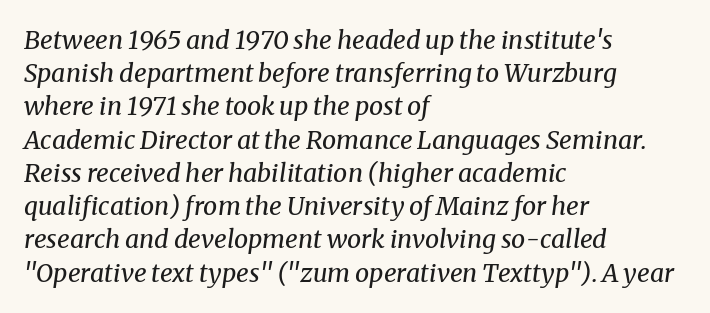
The image shows 25 px text type, italic (leaning right); set left-aligned, normal line spacing (1.33x), normal letter spacing, not underlined.
